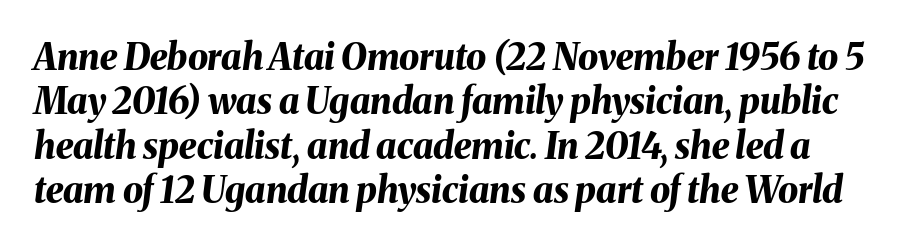
{"italic": "yes", "lean": "right", "slant_degrees": 8, "bold": "yes", "weight": "bold", "width": "normal", "stroke_contrast": "medium", "x_height": "medium", "monospaced": "no", "underline": "no", "line_spacing_ratio": 1.23, "letter_spacing": "normal", "letter_spacing_em": 0.0, "glyph_px": 36}
